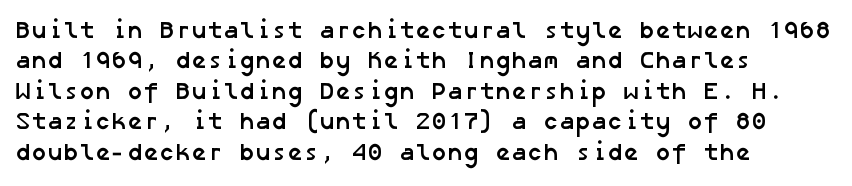
{"bold": "yes", "underline": "no", "align": "left", "line_spacing": "normal", "line_spacing_ratio": 1.27, "letter_spacing": "normal", "letter_spacing_em": 0.0, "glyph_px": 24}
